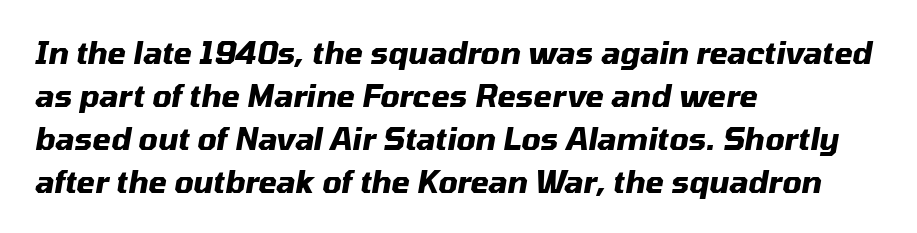
Q: Is the text bold? A: Yes.
Q: Is the text italic (slanted)? A: Yes, it leans right by about 10 degrees.
Q: Is the text underlined? A: No.
Q: How is the paragraph aligned? A: Left-aligned.
Q: Is the spacing between letters normal or unusually wide? A: Normal.
Q: Is the spacing between lines tight, normal or loose? A: Normal.
Q: Width (condensed, normal, or wide)? A: Normal.
Q: Stroke contrast? A: Medium.
Q: x-height? A: Medium.
Q: Monospaced? A: No.
